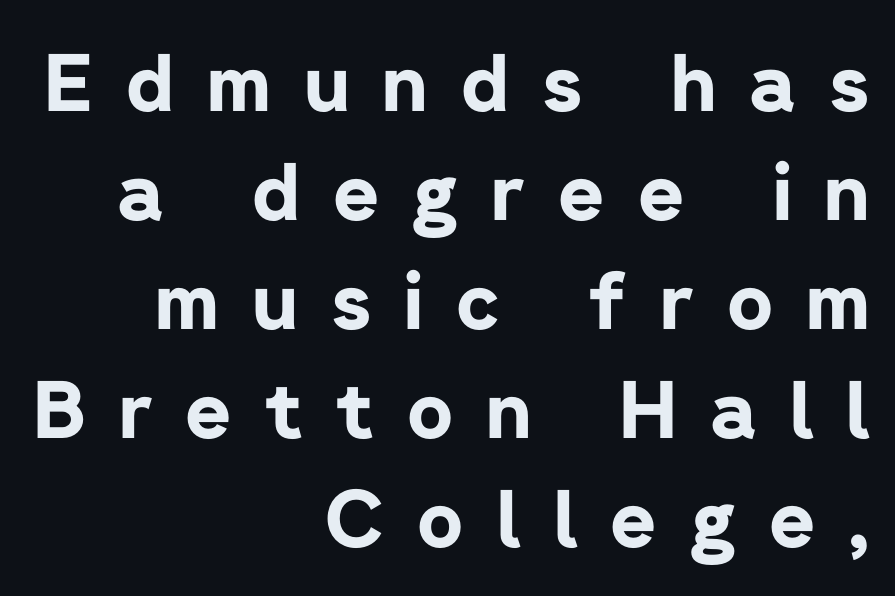
{"serif": "no", "italic": "no", "bold": "yes", "weight": "bold", "width": "normal", "stroke_contrast": "low", "x_height": "medium", "monospaced": "no", "underline": "no", "align": "right", "line_spacing": "normal", "line_spacing_ratio": 1.38, "letter_spacing": "wide", "letter_spacing_em": 0.42, "glyph_px": 79}
